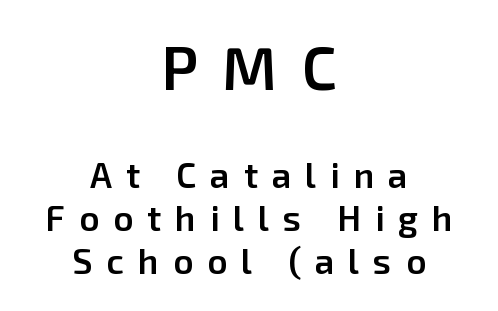
The paragraph shown floats in the horizontal middle. Nope, no serifs anywhere on these letters. Do the characters align in a grid? No, the font is proportional. This rendering widens character spacing well past its baseline value. Just letters on the line, the space beneath them empty. Every character sits straight up, as roman type does.
